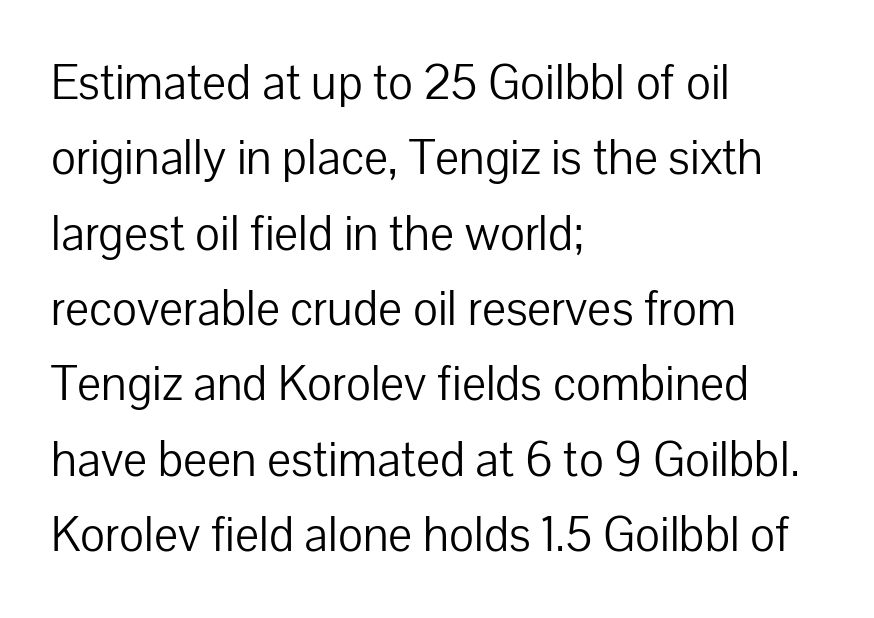
{"serif": "no", "italic": "no", "bold": "no", "weight": "light", "width": "normal", "stroke_contrast": "low", "x_height": "medium", "monospaced": "no", "underline": "no", "align": "left", "line_spacing": "normal", "line_spacing_ratio": 1.57, "letter_spacing": "normal", "letter_spacing_em": 0.0, "glyph_px": 48}
